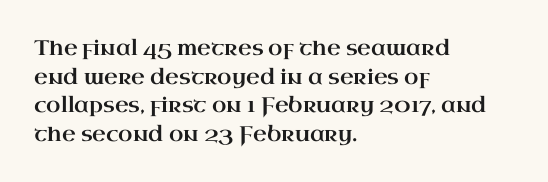
The rendering keeps characters at their native spacing. Does the lettering tilt? It doesn't — this is upright. Descender tails drop into unmarked territory. The lines sit at an ordinary, default distance from one another. One-word summary of the alignment: left.
